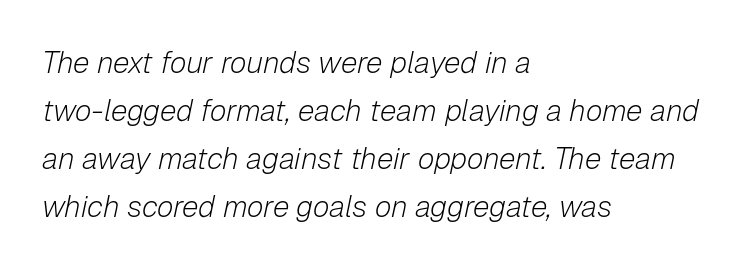
The image shows 30 px light type, italic (leaning right); set left-aligned, normal line spacing (1.6x), normal letter spacing, not underlined; low stroke contrast and a medium x-height.
